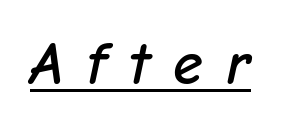
The letterforms stand isolated, each surrounded by extra space. Spacing verdict: proportional, widths tailored to each character. Slanted lettering throughout. The typesetter has applied underlining to the passage shown.
